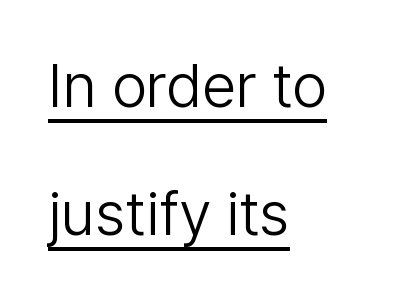
Q: Is the text bold? A: No.
Q: Is the text italic (slanted)? A: No, it is upright.
Q: Is the typeface a serif or a sans-serif typeface? A: Sans-serif.
Q: Is the text underlined? A: Yes.
Q: How is the paragraph aligned? A: Left-aligned.
Q: Is the spacing between letters normal or unusually wide? A: Normal.
Q: Is the spacing between lines tight, normal or loose? A: Loose.
Q: Width (condensed, normal, or wide)? A: Normal.
Q: Stroke contrast? A: Low.
Q: x-height? A: Medium.
Q: Monospaced? A: No.
